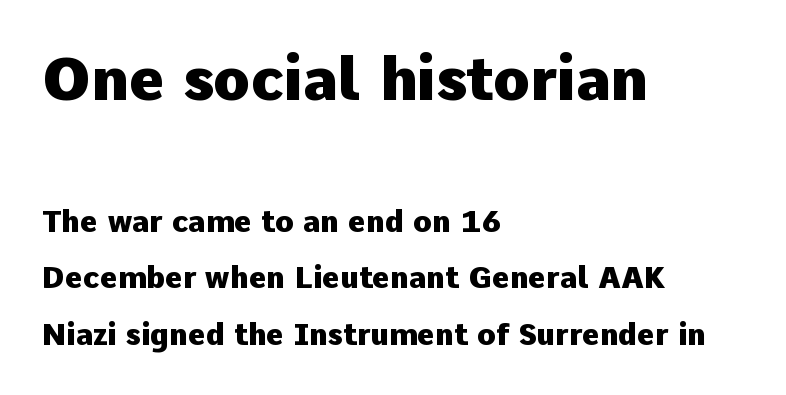
Q: Is the text bold? A: Yes.
Q: Is the text italic (slanted)? A: No, it is upright.
Q: Is the typeface a serif or a sans-serif typeface? A: Sans-serif.
Q: Is the text underlined? A: No.
Q: How is the paragraph aligned? A: Left-aligned.
Q: Is the spacing between letters normal or unusually wide? A: Normal.
Q: Which block of text is set in a larger size, the first (top) or the second (bottom)? A: The first (top) one.
Q: Width (condensed, normal, or wide)? A: Normal.
Q: Stroke contrast? A: Low.
Q: x-height? A: Medium.
Q: Monospaced? A: No.
